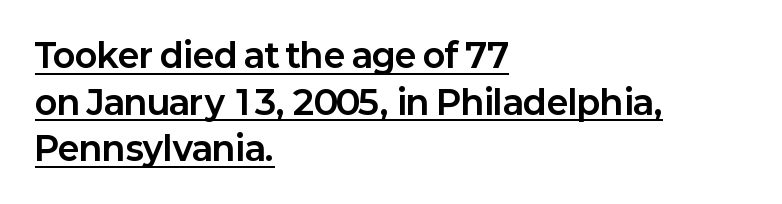
{"serif": "no", "italic": "no", "bold": "yes", "weight": "bold", "width": "normal", "stroke_contrast": "low", "x_height": "medium", "monospaced": "no", "underline": "yes", "align": "left", "line_spacing": "normal", "line_spacing_ratio": 1.41, "letter_spacing": "normal", "letter_spacing_em": 0.0, "glyph_px": 33}
